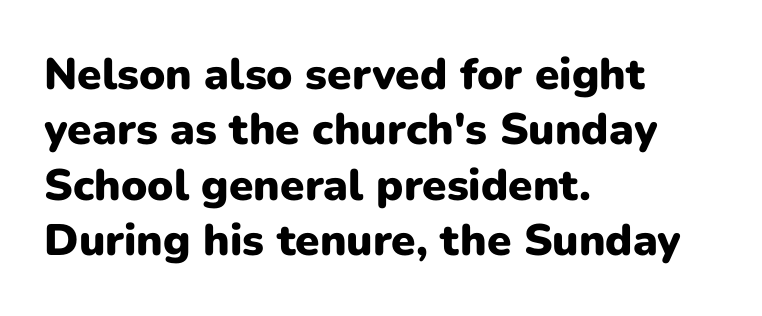
The image shows 44 px heavy sans-serif type, upright; set left-aligned, normal line spacing (1.26x), normal letter spacing, not underlined; low stroke contrast and a medium x-height.
